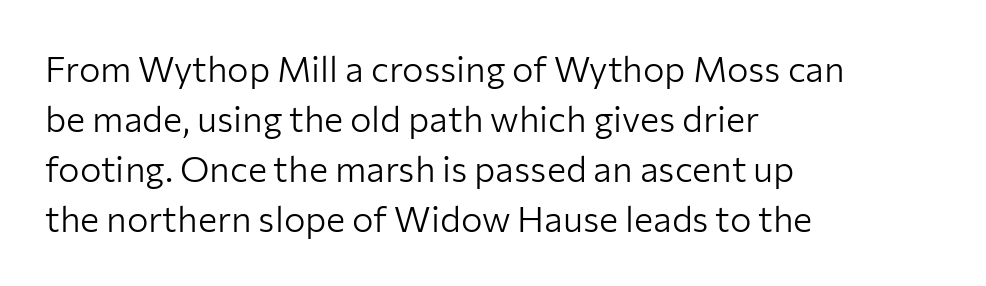
Q: Is the text bold? A: No.
Q: Is the text italic (slanted)? A: No, it is upright.
Q: Is the typeface a serif or a sans-serif typeface? A: Sans-serif.
Q: Is the text underlined? A: No.
Q: How is the paragraph aligned? A: Left-aligned.
Q: Is the spacing between letters normal or unusually wide? A: Normal.
Q: Is the spacing between lines tight, normal or loose? A: Normal.
Q: Width (condensed, normal, or wide)? A: Normal.
Q: Stroke contrast? A: Low.
Q: x-height? A: Medium.
Q: Monospaced? A: No.
